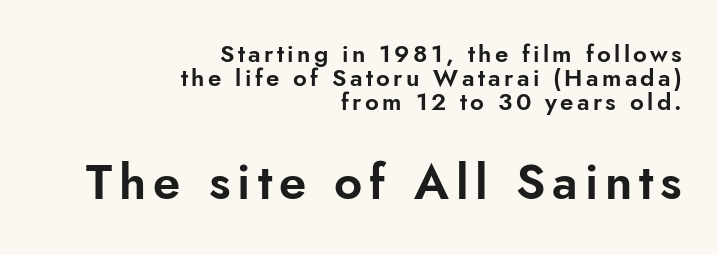
The image shows 49 px sans-serif type, upright; set right-aligned, tight line spacing (0.99x), not underlined; the second (bottom) block is 2.04x larger; low stroke contrast and a small x-height.
